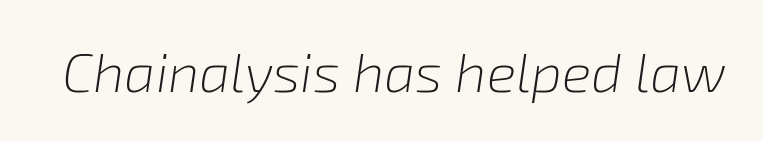
The image shows 55 px light type, italic (leaning right); set normal letter spacing, not underlined; low stroke contrast and a medium x-height.
